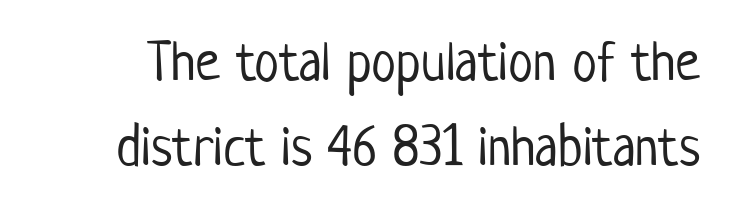
Line spacing here is normal. What kind of face is this? One without serifs — a sans. Posture: upright roman. Here the glyphs are tracked normally, forming tight word shapes. Character widths vary here, with narrow letters taking less room than wide ones. The passage shown is not underscored anywhere.
